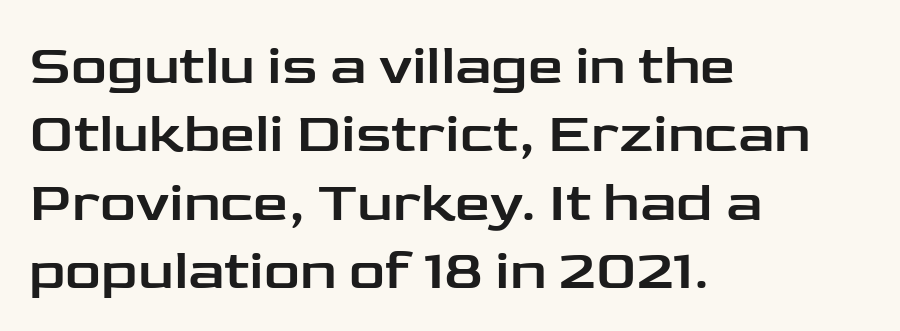
{"serif": "no", "italic": "no", "width": "wide", "stroke_contrast": "low", "x_height": "medium", "monospaced": "no", "underline": "no", "align": "left", "line_spacing_ratio": 1.22, "letter_spacing": "normal", "letter_spacing_em": 0.0, "glyph_px": 56}
